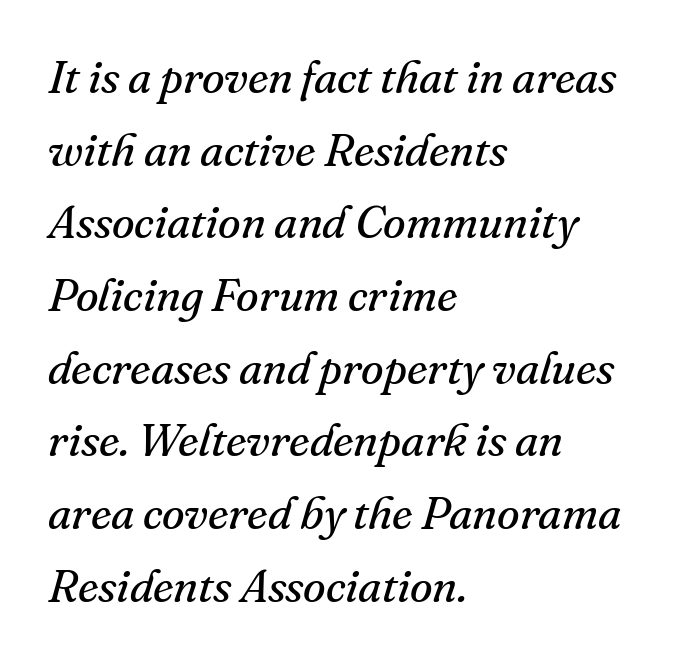
{"serif": "yes", "italic": "yes", "lean": "right", "slant_degrees": 16, "bold": "no", "weight": "regular", "width": "normal", "stroke_contrast": "medium", "x_height": "small", "monospaced": "no", "underline": "no", "align": "left", "line_spacing": "normal", "line_spacing_ratio": 1.58, "letter_spacing": "normal", "letter_spacing_em": 0.0, "glyph_px": 46}
